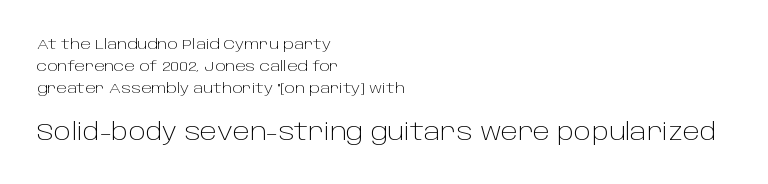
Q: Is the text bold? A: No.
Q: Is the text italic (slanted)? A: No, it is upright.
Q: Is the text underlined? A: No.
Q: How is the paragraph aligned? A: Left-aligned.
Q: Is the spacing between letters normal or unusually wide? A: Normal.
Q: Is the spacing between lines tight, normal or loose? A: Normal.
Q: Which block of text is set in a larger size, the first (top) or the second (bottom)? A: The second (bottom) one.
